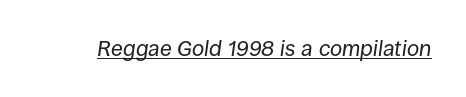
{"italic": "yes", "lean": "right", "slant_degrees": 8, "bold": "no", "underline": "yes", "letter_spacing": "normal", "letter_spacing_em": 0.0, "glyph_px": 22}
